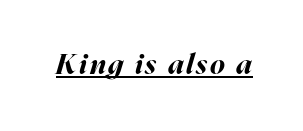
{"italic": "yes", "lean": "right", "slant_degrees": 16, "bold": "yes", "weight": "bold", "width": "normal", "stroke_contrast": "high", "x_height": "medium", "monospaced": "no", "underline": "yes", "glyph_px": 28}
